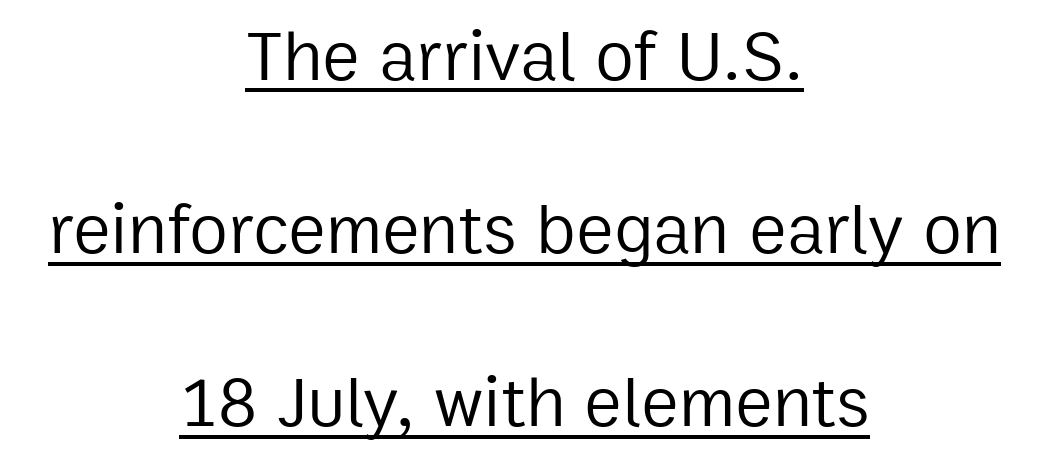
{"serif": "no", "italic": "no", "bold": "no", "weight": "regular", "width": "normal", "stroke_contrast": "low", "x_height": "medium", "monospaced": "no", "underline": "yes", "align": "center", "line_spacing": "loose", "line_spacing_ratio": 2.44, "letter_spacing": "normal", "letter_spacing_em": 0.0, "glyph_px": 71}
